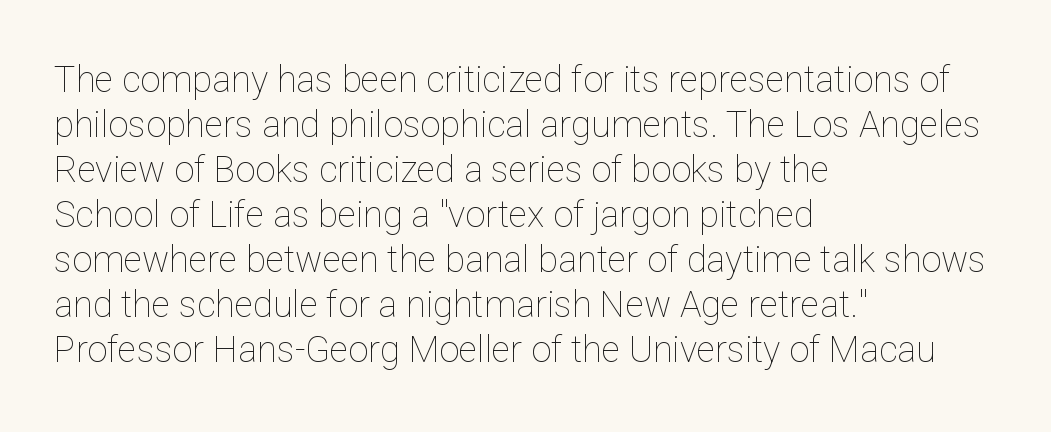
The image shows 36 px thin type, upright; set left-aligned, normal line spacing (1.25x), normal letter spacing, not underlined; low stroke contrast and a medium x-height.
